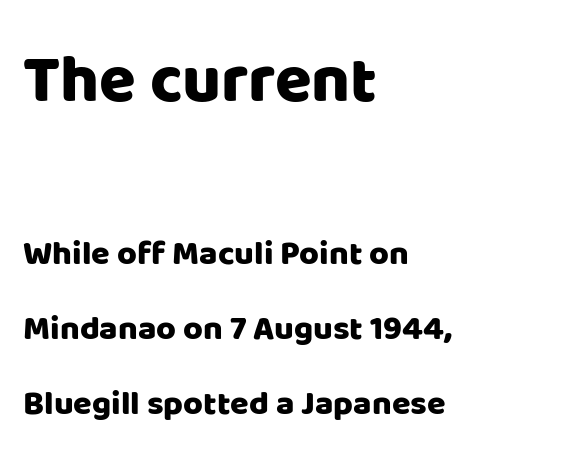
The composition opens big and finishes small. The rendering anchors every line to the left-hand side. One glance says open: line gaps are wider than usual. Proportional: the letters do not fall into vertical columns.
